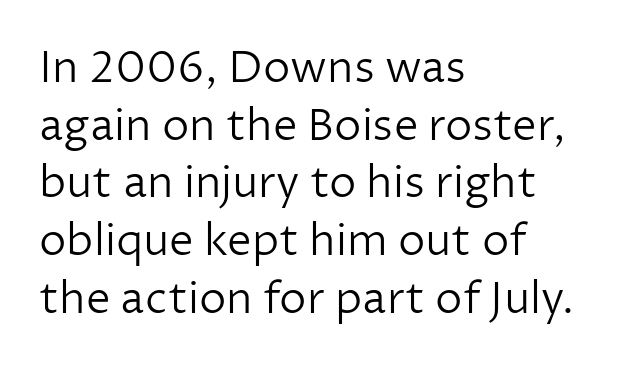
A typesetter would call this zero additional tracking. In terms of leading, this rendering sits right in the middle. The setting favours the left margin, as ordinary paragraphs usually do. Is this a fixed-width face? No — the glyphs have proportional, varying widths. A sans-serif font was chosen for this passage.
